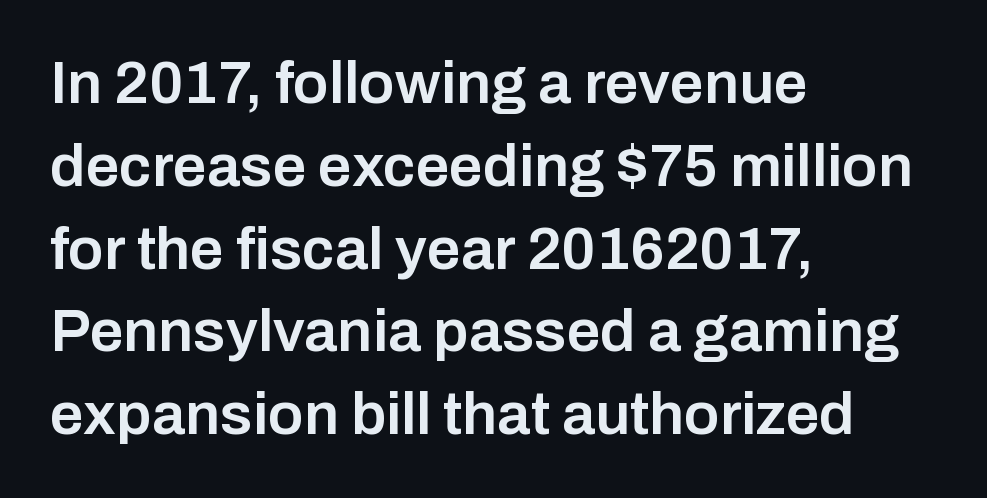
Q: Is the text bold? A: Semi-bold.
Q: Is the text italic (slanted)? A: No, it is upright.
Q: Is the typeface a serif or a sans-serif typeface? A: Sans-serif.
Q: Is the text underlined? A: No.
Q: How is the paragraph aligned? A: Left-aligned.
Q: Is the spacing between letters normal or unusually wide? A: Normal.
Q: Is the spacing between lines tight, normal or loose? A: Normal.
Q: Width (condensed, normal, or wide)? A: Normal.
Q: Stroke contrast? A: Low.
Q: x-height? A: Medium.
Q: Monospaced? A: No.
